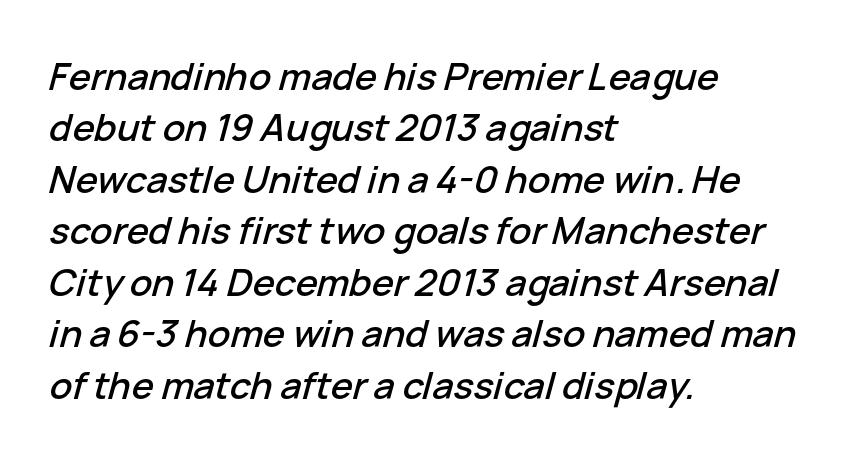
{"italic": "yes", "lean": "right", "slant_degrees": 15, "width": "normal", "stroke_contrast": "low", "x_height": "medium", "monospaced": "no", "underline": "no", "align": "left", "line_spacing": "normal", "line_spacing_ratio": 1.39, "letter_spacing": "normal", "letter_spacing_em": 0.0, "glyph_px": 37}
